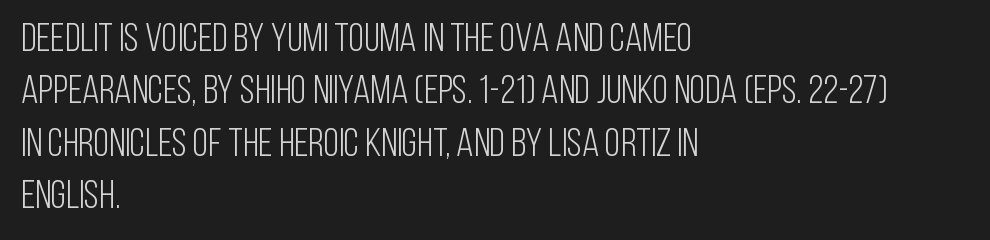
Q: Is the text bold? A: No.
Q: Is the text italic (slanted)? A: No, it is upright.
Q: Is the typeface a serif or a sans-serif typeface? A: Sans-serif.
Q: Is the text underlined? A: No.
Q: How is the paragraph aligned? A: Left-aligned.
Q: Is the spacing between letters normal or unusually wide? A: Normal.
Q: Is the spacing between lines tight, normal or loose? A: Normal.
Q: Width (condensed, normal, or wide)? A: Condensed.
Q: Stroke contrast? A: Low.
Q: x-height? A: Large.
Q: Monospaced? A: No.
